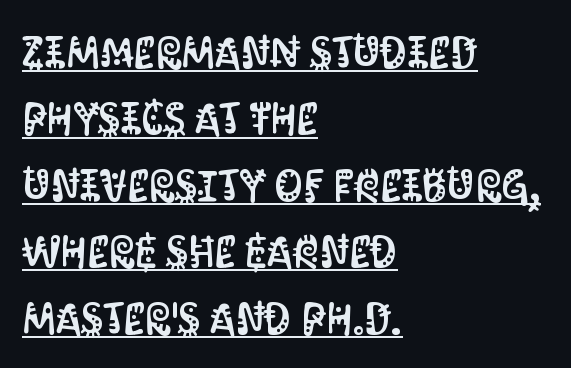
{"serif": "no", "italic": "no", "width": "condensed", "stroke_contrast": "medium", "x_height": "large", "monospaced": "no", "underline": "yes", "align": "left", "line_spacing": "normal", "line_spacing_ratio": 1.51, "letter_spacing": "normal", "letter_spacing_em": 0.0, "glyph_px": 44}
